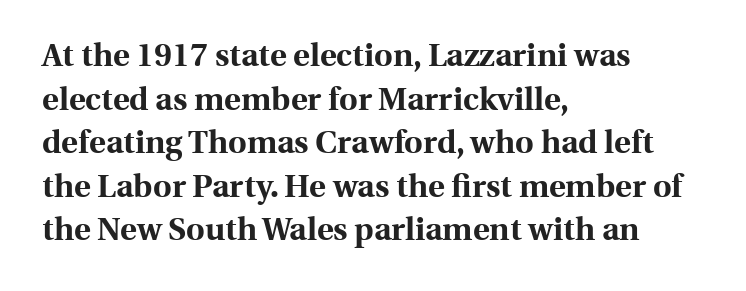
{"serif": "yes", "italic": "no", "bold": "yes", "weight": "bold", "width": "normal", "x_height": "medium", "monospaced": "no", "underline": "no", "align": "left", "line_spacing": "normal", "line_spacing_ratio": 1.36, "letter_spacing": "normal", "letter_spacing_em": 0.0, "glyph_px": 32}
